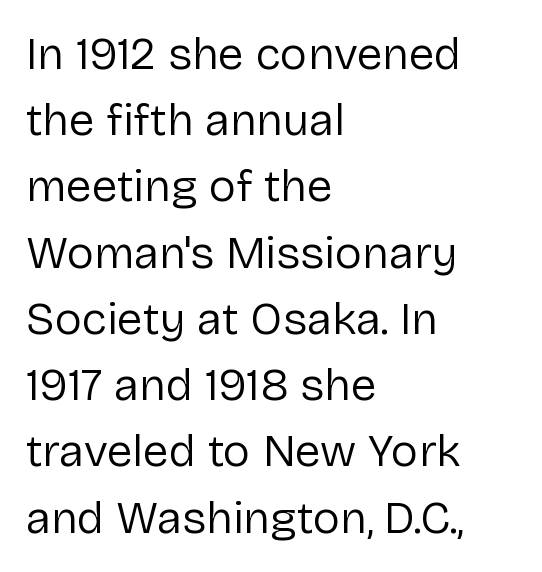
The image shows 46 px regular-weight sans-serif type, upright; set left-aligned, normal line spacing (1.44x), normal letter spacing, not underlined; low stroke contrast and a medium x-height.
